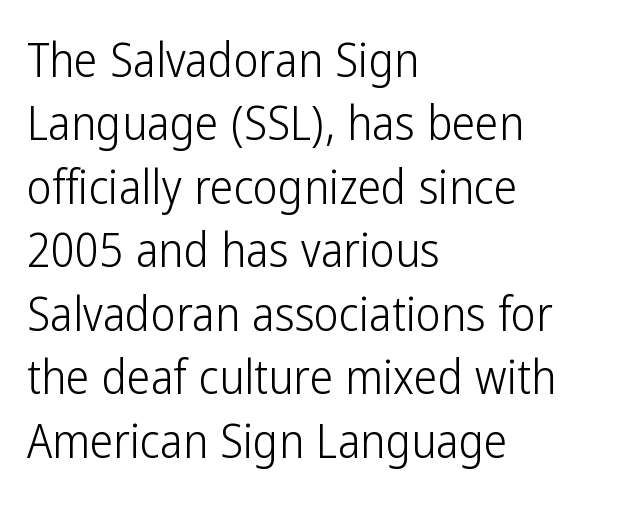
{"serif": "no", "italic": "no", "bold": "no", "weight": "light", "width": "condensed", "stroke_contrast": "low", "x_height": "medium", "monospaced": "no", "underline": "no", "align": "left", "line_spacing": "normal", "line_spacing_ratio": 1.35, "letter_spacing": "normal", "letter_spacing_em": 0.0, "glyph_px": 47}
